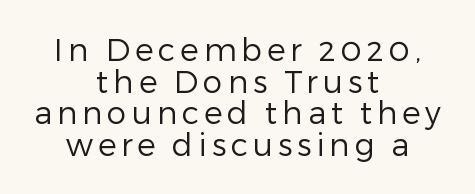
{"serif": "no", "italic": "no", "bold": "no", "weight": "regular", "width": "normal", "stroke_contrast": "low", "x_height": "medium", "monospaced": "no", "underline": "no", "align": "center", "line_spacing": "tight", "line_spacing_ratio": 1.02, "glyph_px": 31}
